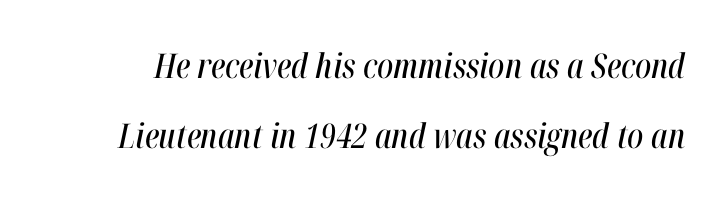
The baseline area is clear. How are the letters spaced? Ordinarily, with no added tracking. The letters advance in unequal steps, a hallmark of proportional type. It's the slanting kind of type. In terms of leading, this rendering errs on the spacious side.
